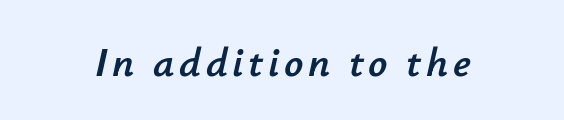
The image shows 42 px text type, italic (leaning right); set centered, not underlined; low stroke contrast and a small x-height.
